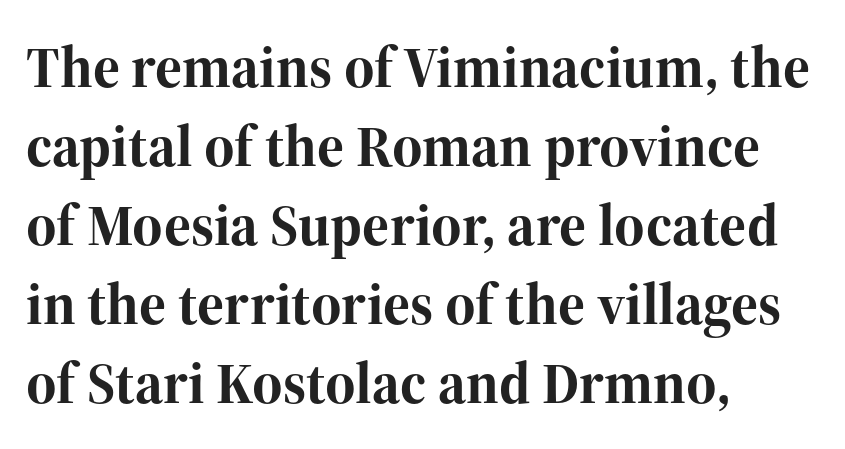
The image shows 58 px bold serif type, upright; set left-aligned, normal line spacing (1.36x), normal letter spacing, not underlined; high stroke contrast and a medium x-height.
